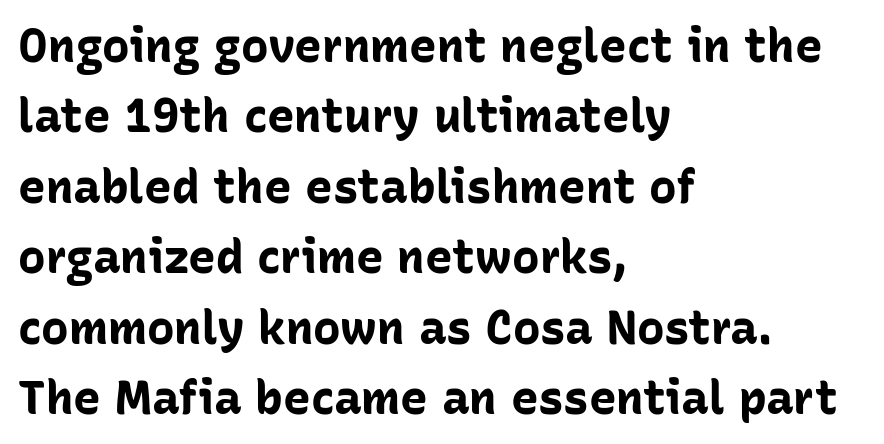
The image shows 46 px bold sans-serif type, upright; set left-aligned, normal line spacing (1.53x), normal letter spacing, not underlined; low stroke contrast and a medium x-height.
